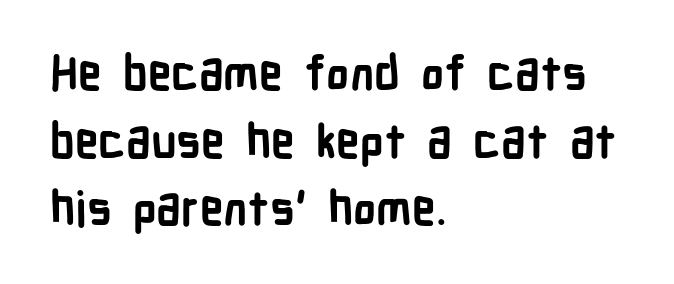
The image shows 47 px semibold, condensed sans-serif type, upright; set left-aligned, normal line spacing (1.44x), normal letter spacing, not underlined; low stroke contrast and a medium x-height.
